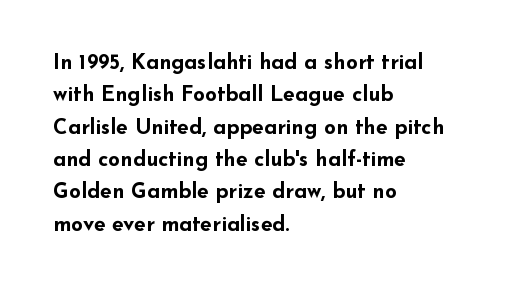
Unlike italic type, these characters show no tilt at all. Line starts are locked; line ends wander. Characters follow at the spacing the type designer built in. On the weight axis this lands at bold, roughly 700. The passage shown is not underscored anywhere.
